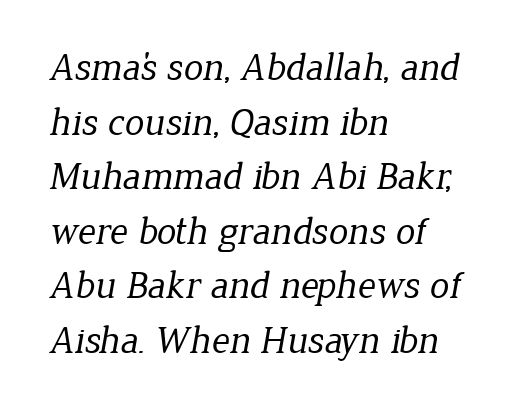
Underline: absent. The text block is weighted toward the left margin, trailing off unevenly rightward. The rendering uses a moderate line-height, typical for paragraphs. Glyph-to-glyph distance matches everyday printed text.
